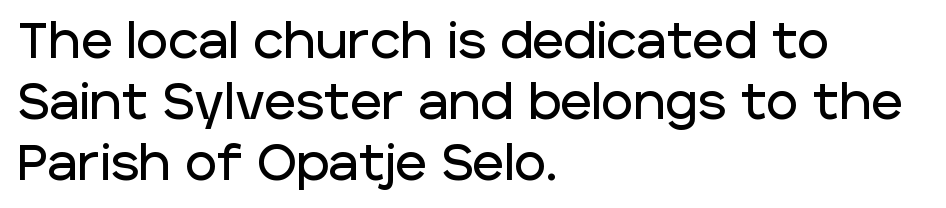
Varying glyph widths throughout — classic text-font behaviour. The baseline area is clear. This sample uses a sans-serif face. Alignment: flush left.
